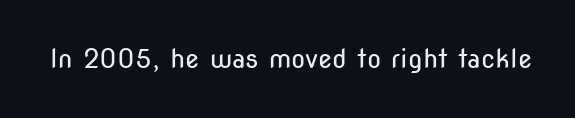
Q: Is the text bold? A: No.
Q: Is the text italic (slanted)? A: No, it is upright.
Q: Is the text underlined? A: No.
Q: Is the spacing between letters normal or unusually wide? A: Normal.
